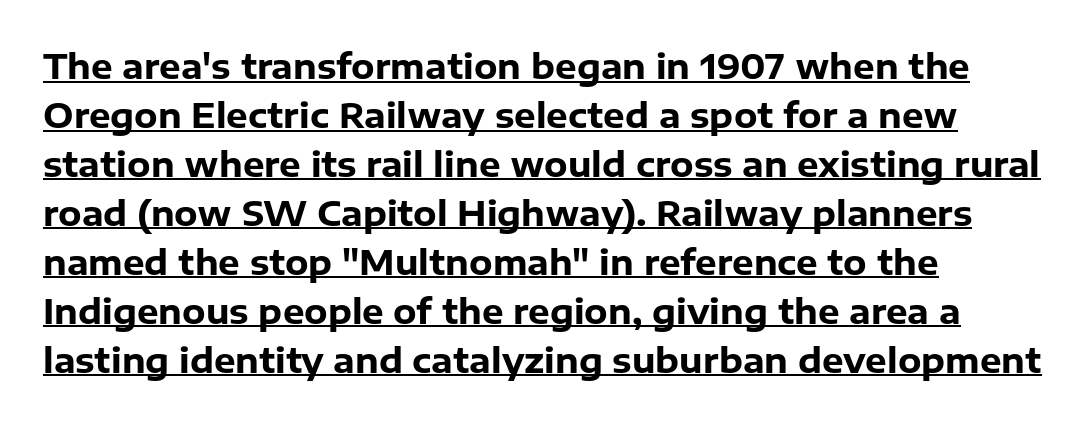
The image shows 34 px heavy sans-serif type, upright; set left-aligned, normal line spacing (1.44x), normal letter spacing, underlined; low stroke contrast and a medium x-height.
